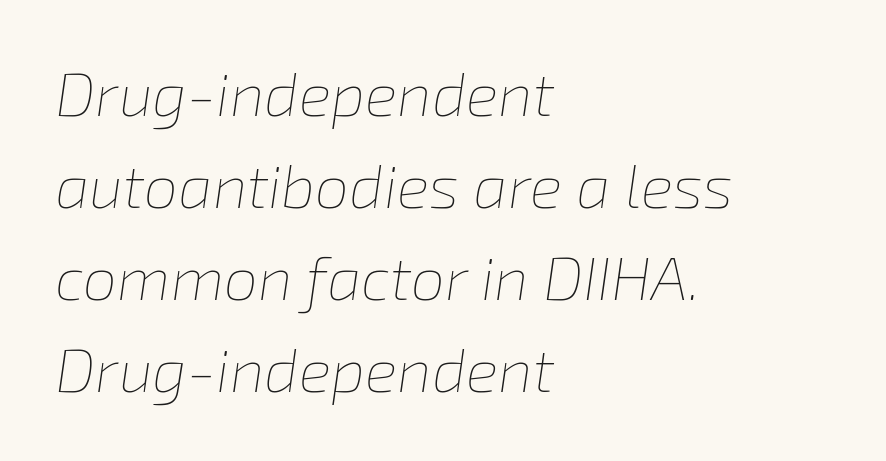
{"italic": "yes", "lean": "right", "slant_degrees": 8, "bold": "no", "weight": "thin", "width": "normal", "stroke_contrast": "low", "x_height": "medium", "monospaced": "no", "underline": "no", "align": "left", "line_spacing": "normal", "line_spacing_ratio": 1.51, "letter_spacing": "normal", "letter_spacing_em": 0.0, "glyph_px": 61}
